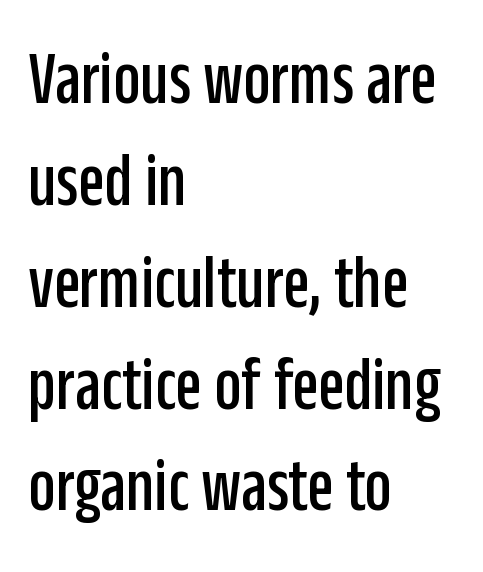
{"serif": "no", "italic": "no", "width": "condensed", "stroke_contrast": "low", "x_height": "large", "monospaced": "no", "underline": "no", "align": "left", "line_spacing": "normal", "line_spacing_ratio": 1.34, "letter_spacing": "normal", "letter_spacing_em": 0.0, "glyph_px": 76}
